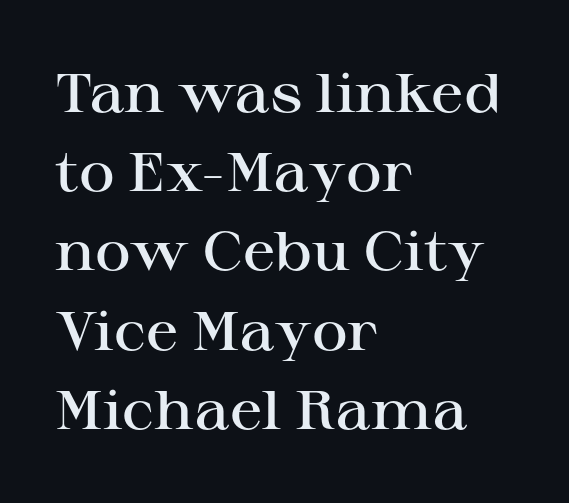
Q: Is the text bold? A: Semi-bold.
Q: Is the text italic (slanted)? A: No, it is upright.
Q: Is the typeface a serif or a sans-serif typeface? A: Serif.
Q: Is the text underlined? A: No.
Q: How is the paragraph aligned? A: Left-aligned.
Q: Is the spacing between letters normal or unusually wide? A: Normal.
Q: Is the spacing between lines tight, normal or loose? A: Normal.
Q: Width (condensed, normal, or wide)? A: Wide.
Q: Stroke contrast? A: High.
Q: x-height? A: Medium.
Q: Monospaced? A: No.
